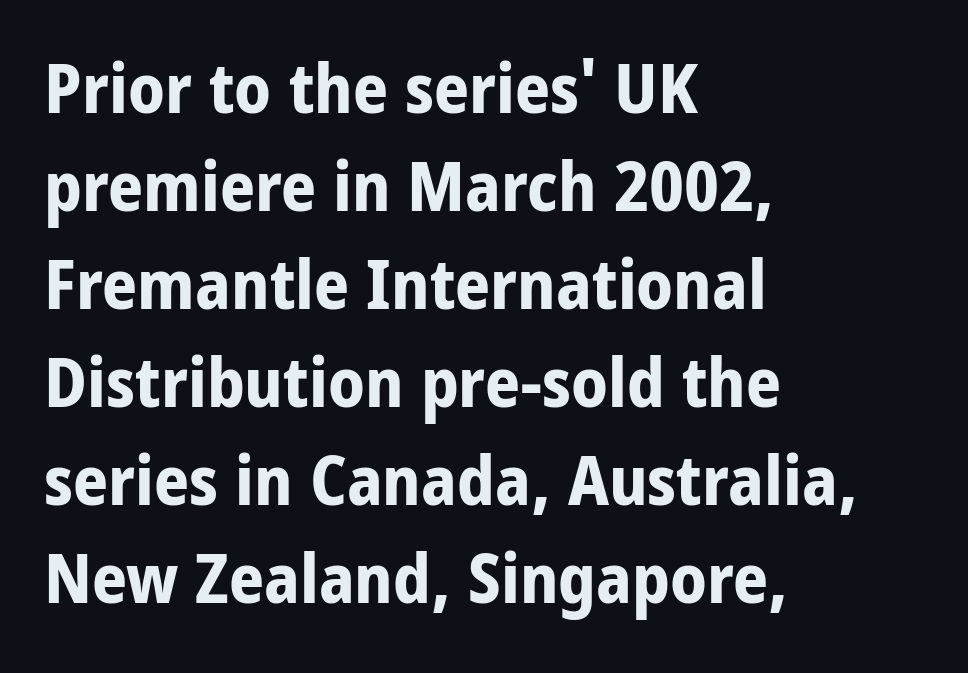
{"serif": "no", "italic": "no", "bold": "yes", "weight": "bold", "width": "condensed", "stroke_contrast": "low", "x_height": "large", "monospaced": "no", "underline": "no", "align": "left", "line_spacing": "normal", "line_spacing_ratio": 1.42, "letter_spacing": "normal", "letter_spacing_em": 0.0, "glyph_px": 69}
